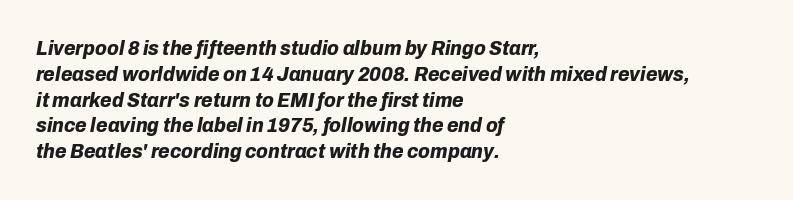
Q: Is the text bold? A: Yes.
Q: Is the text italic (slanted)? A: Yes, it leans right by about 10 degrees.
Q: Is the text underlined? A: No.
Q: How is the paragraph aligned? A: Left-aligned.
Q: Is the spacing between letters normal or unusually wide? A: Normal.
